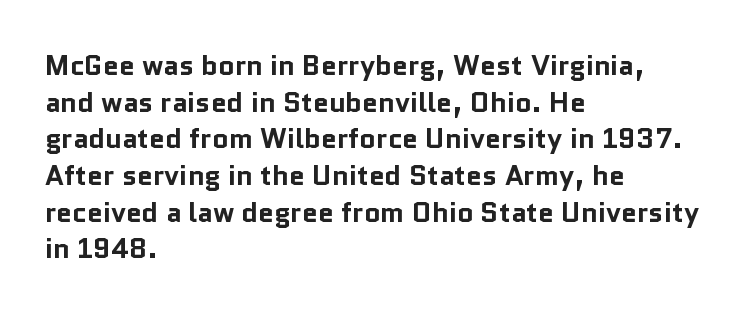
{"serif": "no", "italic": "no", "bold": "yes", "weight": "bold", "width": "normal", "stroke_contrast": "low", "x_height": "medium", "monospaced": "no", "underline": "no", "align": "left", "line_spacing": "normal", "line_spacing_ratio": 1.31, "letter_spacing": "normal", "letter_spacing_em": 0.0, "glyph_px": 28}
